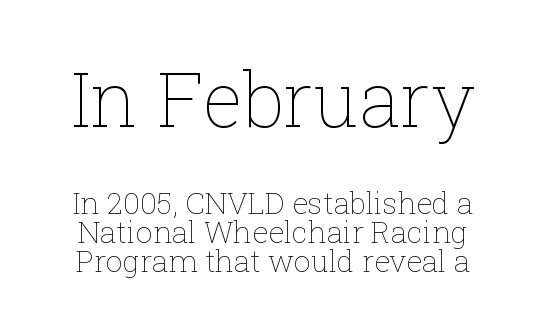
A student would notice the top passage is typeset larger than what follows. Each letter keeps its own natural width here, so spacing adapts to shape. Horizontal bands of white between lines are thin slivers. Letters rest on an invisible, unmarked baseline. Posture: straight, roman, zero tilt.
